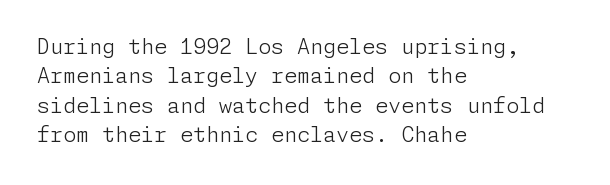
{"italic": "no", "bold": "no", "underline": "no", "align": "left", "line_spacing": "normal", "line_spacing_ratio": 1.4, "letter_spacing": "normal", "letter_spacing_em": 0.0, "glyph_px": 21}
